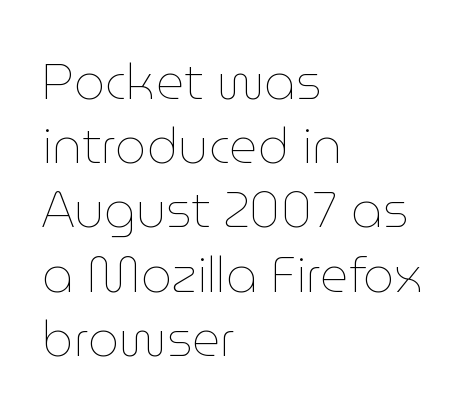
The image shows 49 px thin type, upright; set left-aligned, normal line spacing (1.31x), normal letter spacing, not underlined; low stroke contrast and a medium x-height.
